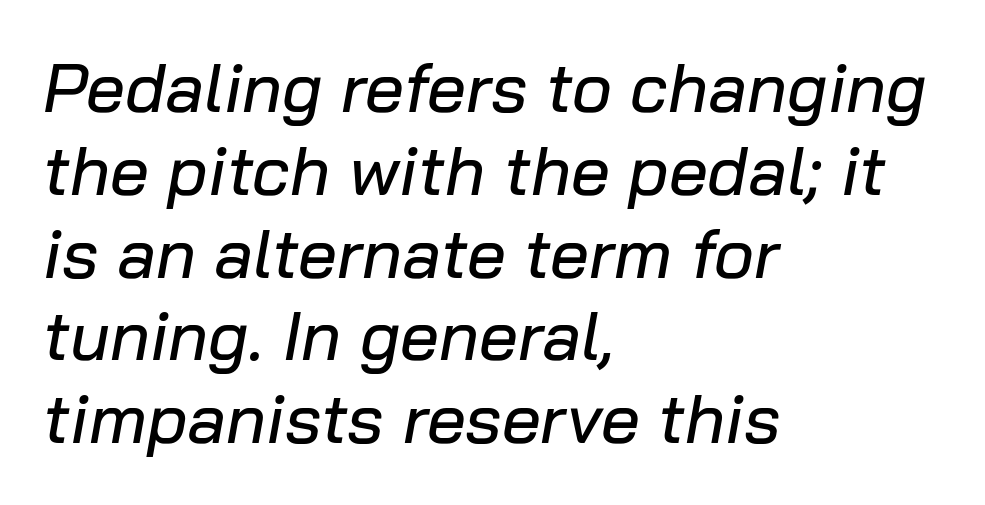
Q: Is the text italic (slanted)? A: Yes, it leans right by about 10 degrees.
Q: Is the text underlined? A: No.
Q: How is the paragraph aligned? A: Left-aligned.
Q: Is the spacing between letters normal or unusually wide? A: Normal.
Q: Width (condensed, normal, or wide)? A: Normal.
Q: Stroke contrast? A: Low.
Q: x-height? A: Medium.
Q: Monospaced? A: No.
